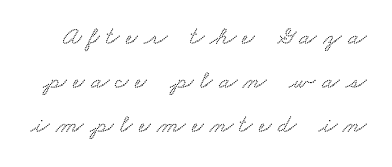
The image shows 26 px text type; set normal line spacing (1.69x), unusually wide letter spacing (+0.25 em), not underlined.
